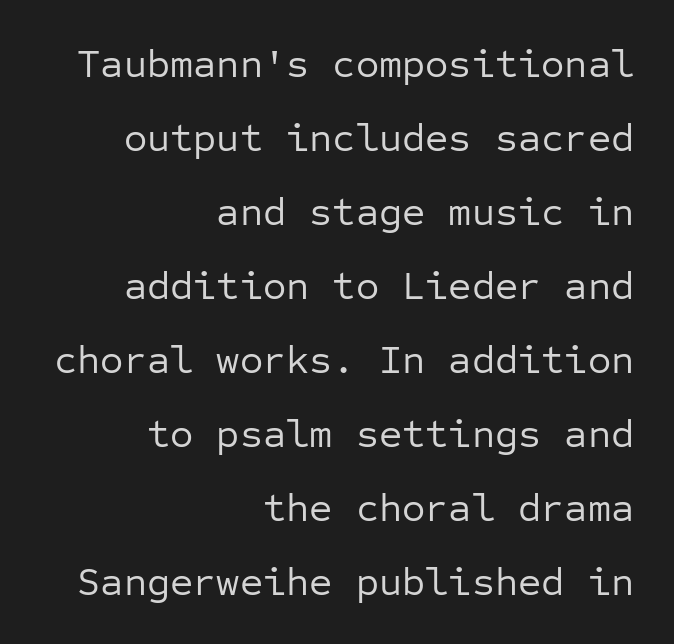
Q: Is the text bold? A: No.
Q: Is the text italic (slanted)? A: No, it is upright.
Q: Is the typeface a serif or a sans-serif typeface? A: Sans-serif.
Q: Is the text underlined? A: No.
Q: How is the paragraph aligned? A: Right-aligned.
Q: Is the spacing between letters normal or unusually wide? A: Normal.
Q: Width (condensed, normal, or wide)? A: Normal.
Q: Stroke contrast? A: Low.
Q: x-height? A: Medium.
Q: Monospaced? A: Yes.
